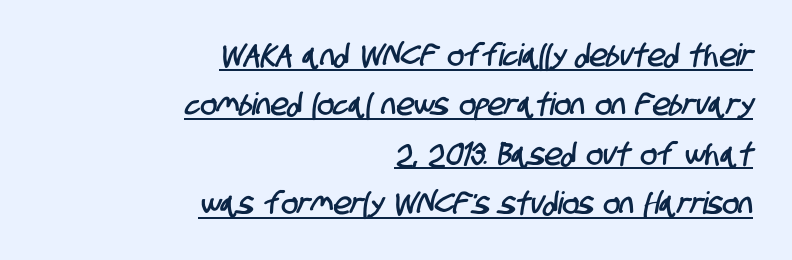
Q: Is the typeface a serif or a sans-serif typeface? A: Sans-serif.
Q: Is the text underlined? A: Yes.
Q: How is the paragraph aligned? A: Right-aligned.
Q: Is the spacing between letters normal or unusually wide? A: Normal.
Q: Is the spacing between lines tight, normal or loose? A: Normal.
Q: Width (condensed, normal, or wide)? A: Condensed.
Q: Stroke contrast? A: Low.
Q: x-height? A: Large.
Q: Monospaced? A: No.
